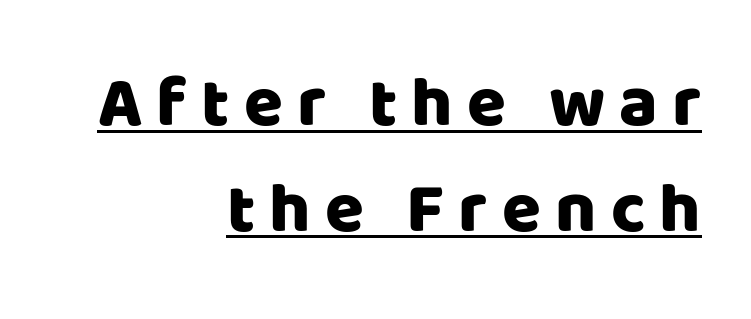
{"serif": "no", "italic": "no", "width": "normal", "stroke_contrast": "low", "x_height": "large", "monospaced": "no", "underline": "yes", "align": "right", "line_spacing": "normal", "line_spacing_ratio": 1.49, "letter_spacing": "wide", "letter_spacing_em": 0.2, "glyph_px": 71}
